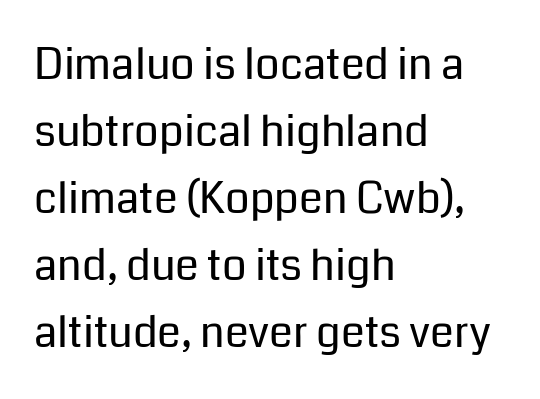
The image shows 43 px regular-weight sans-serif type, upright; set left-aligned, normal line spacing (1.56x), normal letter spacing, not underlined; low stroke contrast and a medium x-height.
